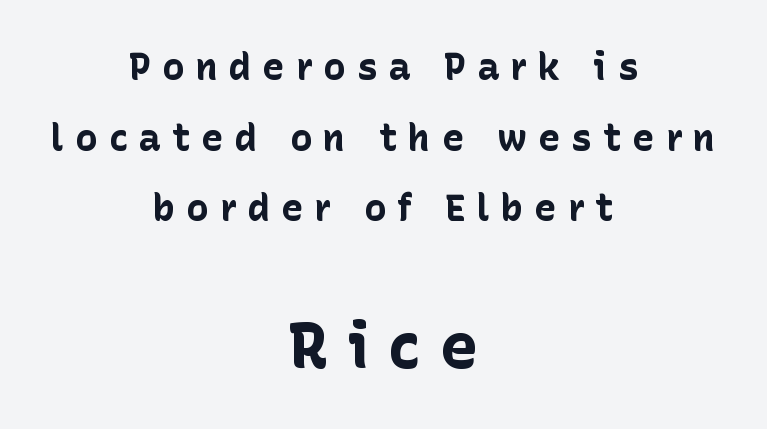
I'd describe the lettering as bold — thick and assertive. Nope, not italic — everything's standing straight. A typesetter would call this leading open, well beyond the default. The face used here appears at its bigger size in the lower chunk. In terms of letterform style, serifs are entirely absent. Decoration check: the copy has no underline.
